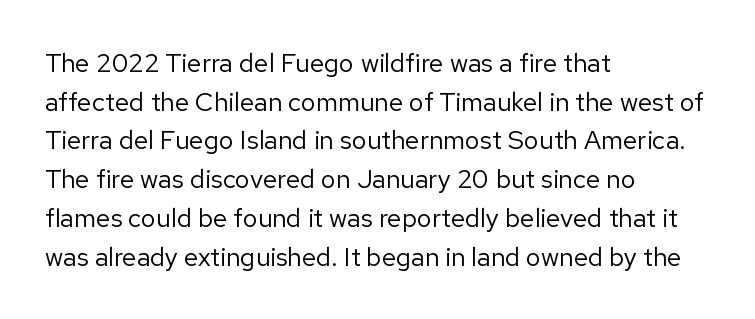
Posture: vertical. The weight tops out at a normal text grade. Words appear dense and cohesive because spacing is normal. If you drew a ruler down the left edge, every line would touch it. Line spacing here is normal. Underline: absent.
